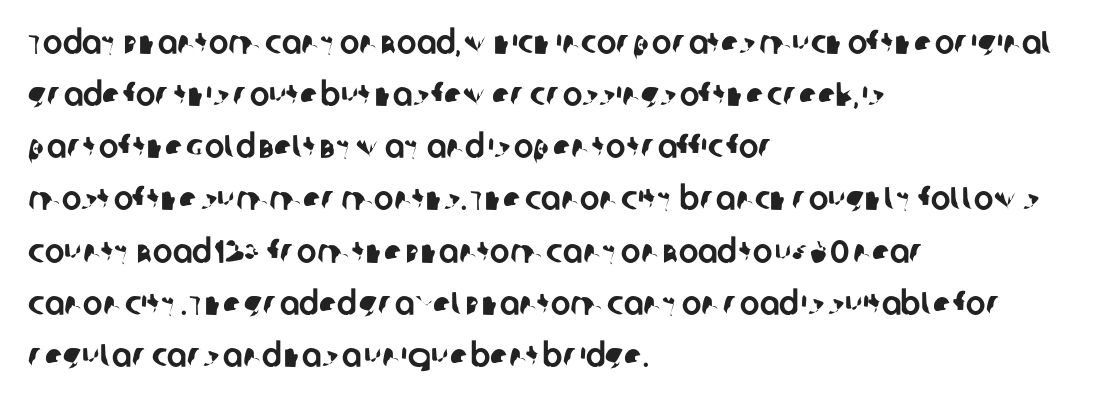
The image shows 33 px sans-serif type; set left-aligned, normal line spacing (1.58x), normal letter spacing, not underlined; low stroke contrast and a large x-height.
